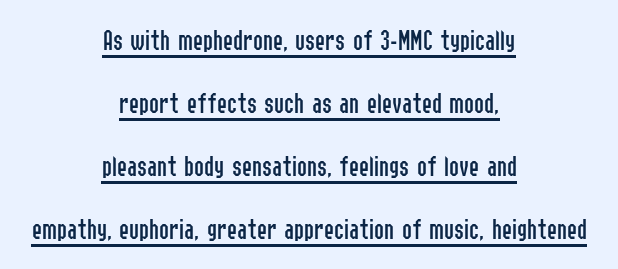
Letterform terminals end flat and unadorned throughout the passage. The lines are spread far apart with generous leading. Does a line run under the words? Yes, clearly. Posture: straight, roman, zero tilt. These lines stack symmetrically, like a column narrowing and widening about its center.
